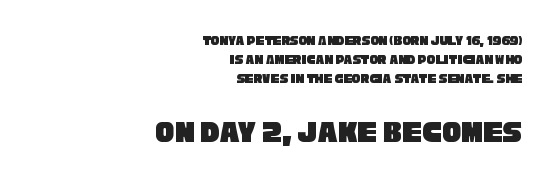
{"serif": "no", "width": "condensed", "stroke_contrast": "low", "x_height": "large", "monospaced": "no", "underline": "no", "align": "right", "line_spacing": "normal", "line_spacing_ratio": 1.37, "letter_spacing": "normal", "letter_spacing_em": 0.0, "larger_block": "second", "size_ratio": 2.29, "glyph_px": 32}
